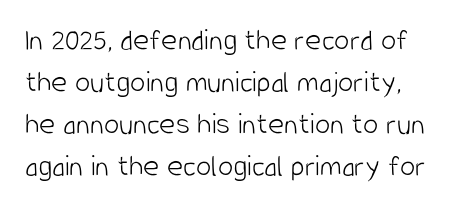
The line texture is even and compact thanks to regular tracking. Interline gaps are of average width in this sample. Bold? No — there's no thickening of the strokes. Check the space under the baseline: it is left empty. Each letter's strokes conclude bluntly, with no projecting serifs.
